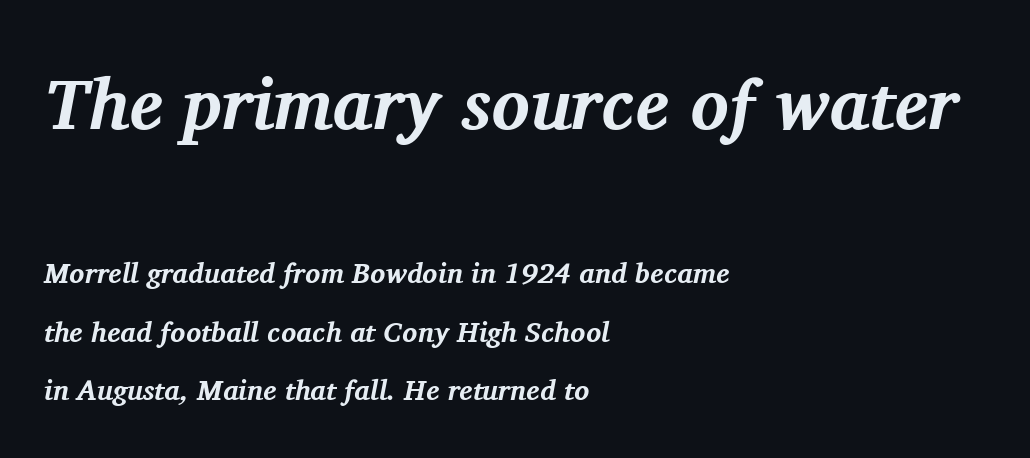
The image shows 71 px bold serif type, italic (leaning right); set left-aligned, loose line spacing (2.09x), normal letter spacing, not underlined; the first (top) block is 2.54x larger; medium stroke contrast and a medium x-height.
